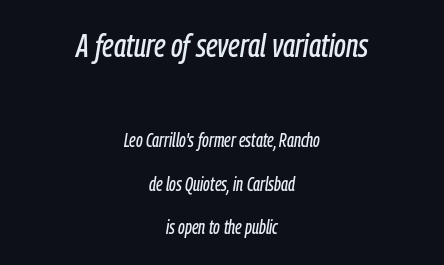
Q: Is the text italic (slanted)? A: Yes, it leans right by about 9 degrees.
Q: Is the text underlined? A: No.
Q: How is the paragraph aligned? A: Centered.
Q: Is the spacing between letters normal or unusually wide? A: Normal.
Q: Is the spacing between lines tight, normal or loose? A: Loose.
Q: Which block of text is set in a larger size, the first (top) or the second (bottom)? A: The first (top) one.
Q: Width (condensed, normal, or wide)? A: Condensed.
Q: Stroke contrast? A: Low.
Q: x-height? A: Medium.
Q: Monospaced? A: No.
